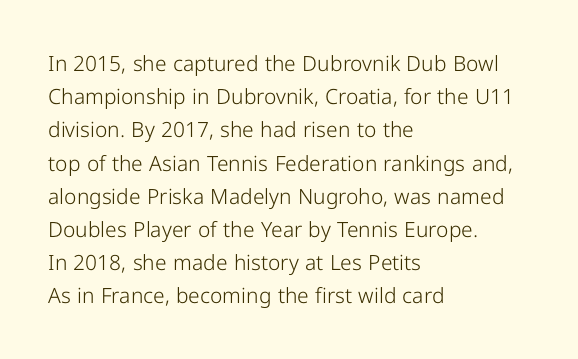
The image shows 21 px text type, upright; set left-aligned, normal line spacing (1.58x), normal letter spacing, not underlined.
